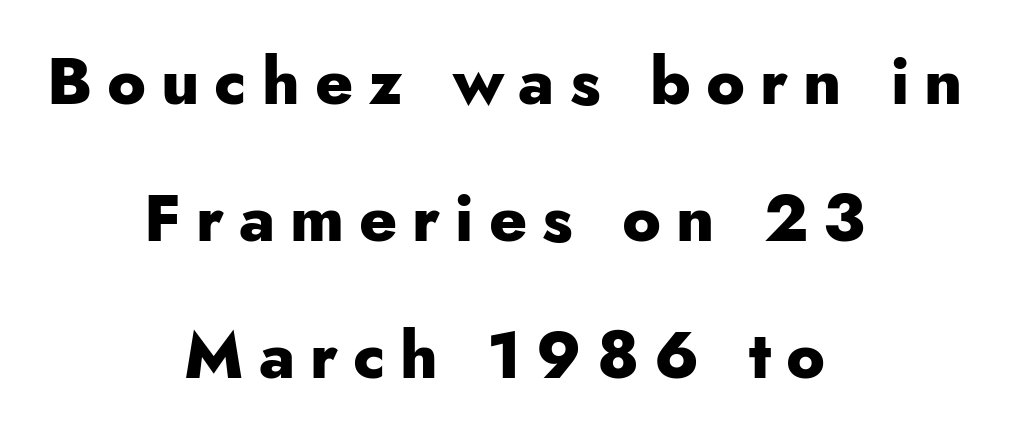
{"serif": "no", "italic": "no", "bold": "yes", "weight": "heavy", "width": "normal", "stroke_contrast": "low", "x_height": "small", "monospaced": "no", "underline": "no", "align": "center", "line_spacing": "loose", "line_spacing_ratio": 2.11, "letter_spacing": "wide", "letter_spacing_em": 0.23, "glyph_px": 65}
